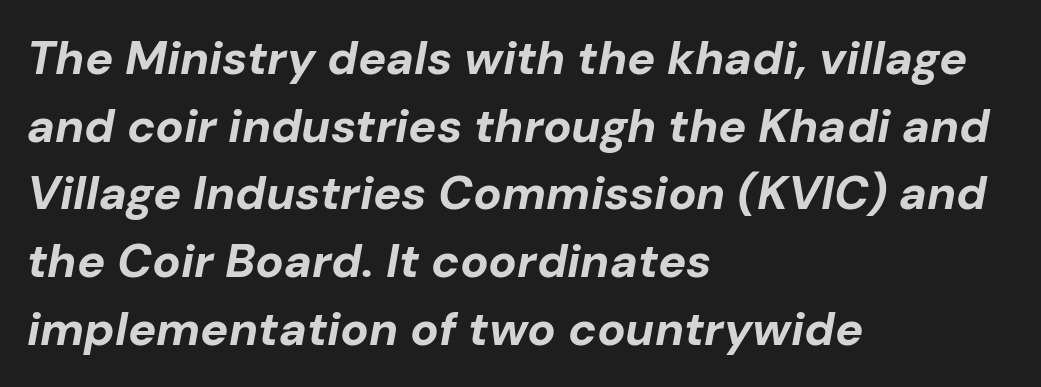
{"italic": "yes", "lean": "right", "slant_degrees": 10, "bold": "yes", "weight": "bold", "width": "normal", "stroke_contrast": "low", "x_height": "medium", "monospaced": "no", "underline": "no", "align": "left", "line_spacing": "normal", "line_spacing_ratio": 1.44, "letter_spacing": "normal", "letter_spacing_em": 0.0, "glyph_px": 47}
